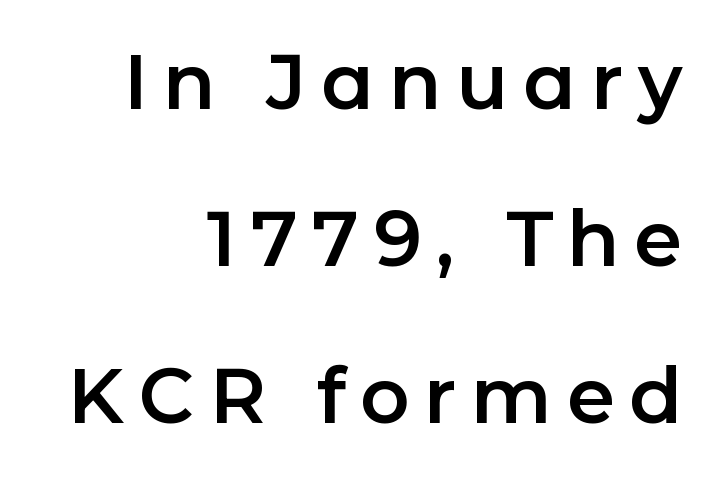
Q: Is the text italic (slanted)? A: No, it is upright.
Q: Is the typeface a serif or a sans-serif typeface? A: Sans-serif.
Q: Is the text underlined? A: No.
Q: How is the paragraph aligned? A: Right-aligned.
Q: Is the spacing between lines tight, normal or loose? A: Loose.
Q: Width (condensed, normal, or wide)? A: Normal.
Q: Stroke contrast? A: Low.
Q: x-height? A: Medium.
Q: Monospaced? A: No.
